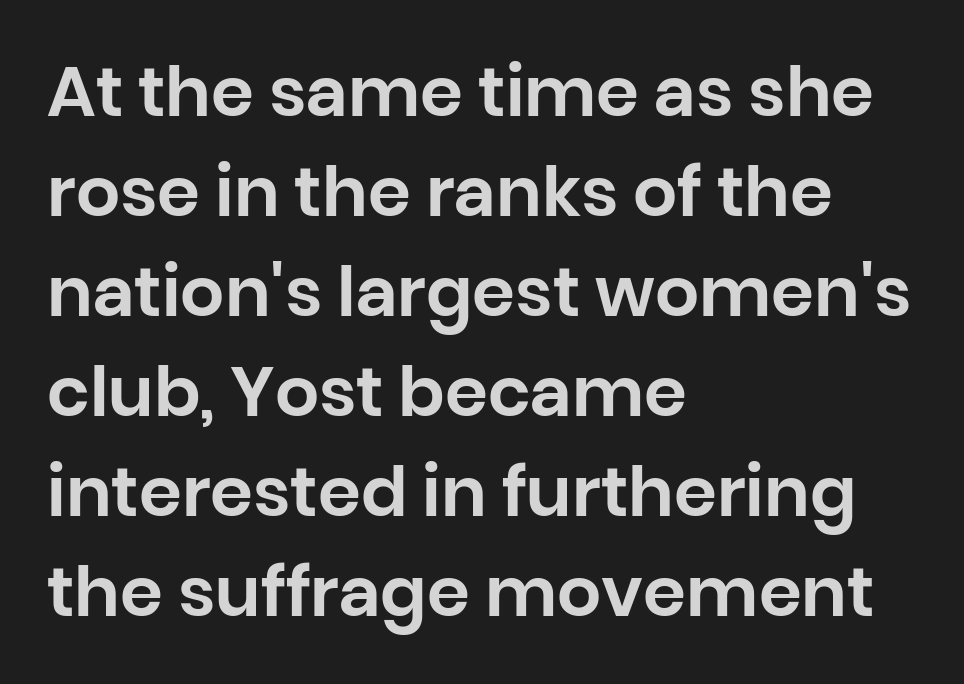
The image shows 69 px sans-serif type, upright; set left-aligned, normal line spacing (1.45x), normal letter spacing, not underlined; low stroke contrast and a large x-height.
